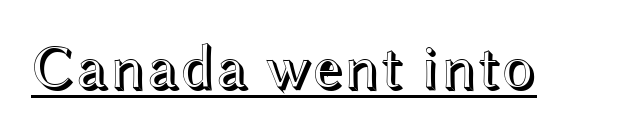
{"italic": "no", "width": "wide", "x_height": "medium", "monospaced": "no", "underline": "yes", "letter_spacing": "normal", "letter_spacing_em": 0.0, "glyph_px": 62}
